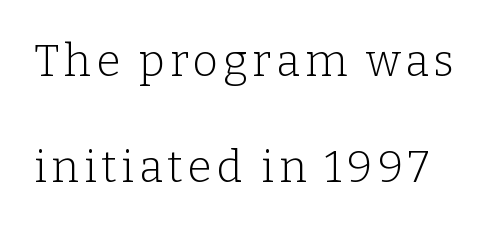
{"serif": "yes", "italic": "no", "bold": "no", "weight": "light", "width": "normal", "stroke_contrast": "low", "x_height": "medium", "monospaced": "no", "underline": "no", "line_spacing": "loose", "line_spacing_ratio": 2.41, "glyph_px": 44}
